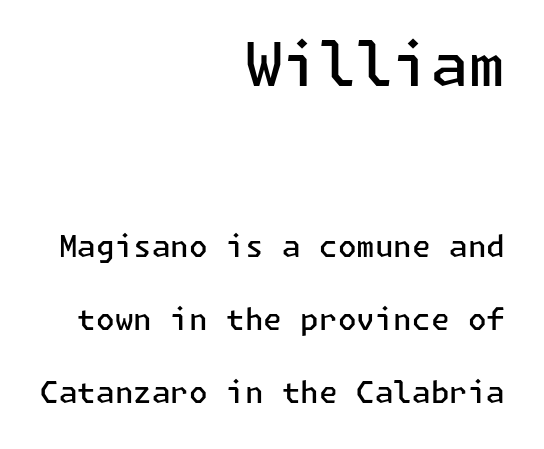
The image shows 60 px semibold sans-serif type, upright; set right-aligned, loose line spacing (2.43x), normal letter spacing, not underlined; the first (top) block is 2.0x larger; low stroke contrast and a medium x-height.
